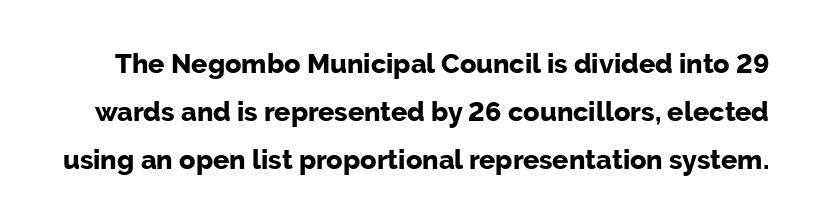
Posture: straight, roman, zero tilt. Words float on clear page, feet unadorned. Here the glyphs are tracked normally, forming tight word shapes. These lines carry a lot of weight — the face is fully bold.
